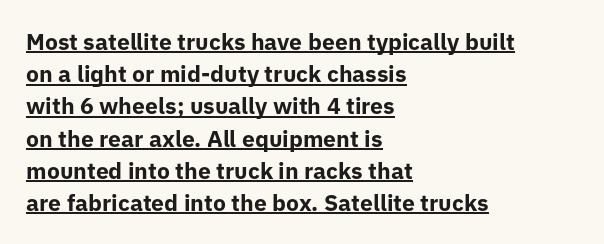
Q: Is the text bold? A: Yes.
Q: Is the text italic (slanted)? A: No, it is upright.
Q: Is the text underlined? A: Yes.
Q: How is the paragraph aligned? A: Left-aligned.
Q: Is the spacing between letters normal or unusually wide? A: Normal.
Q: Is the spacing between lines tight, normal or loose? A: Normal.
